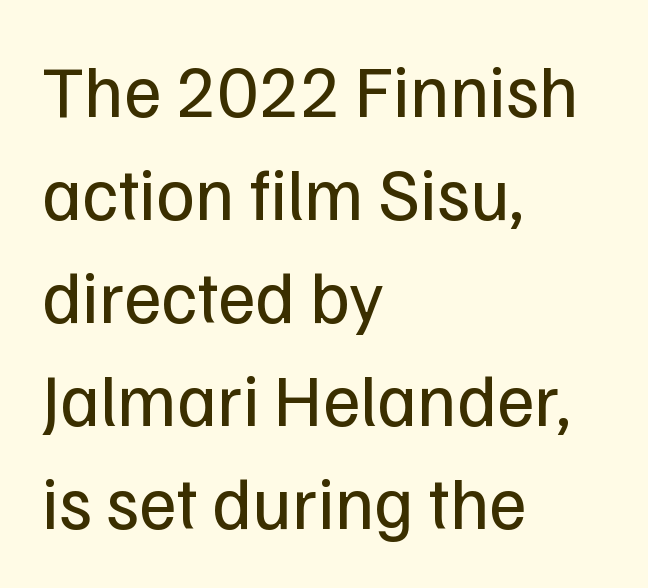
Is there any slant? The stems are plumb. The designer left line spacing at the default. The typeface has the unassuming heft of standard copy or less. Only glyphs here, with clear space below each row.
